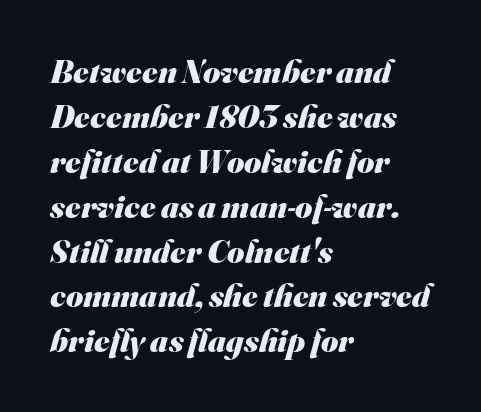
Rows of type keep a routine distance in the vertical direction. The setting favours the left margin, as ordinary paragraphs usually do. How heavy is the stroke? Heavy — this is a bold. Character widths vary here, with narrow letters taking less room than wide ones. The typeface chosen for these lines omits serifs.
